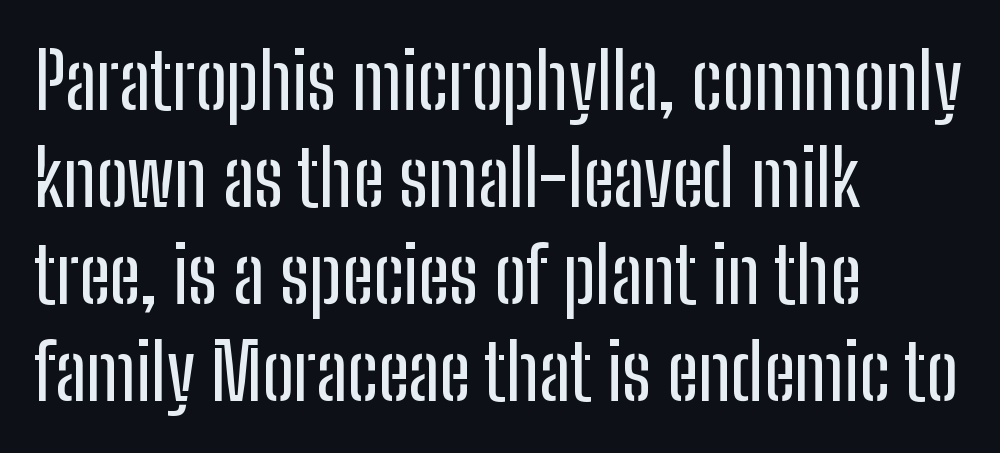
The image shows 77 px condensed sans-serif type, upright; set left-aligned, normal line spacing (1.26x), normal letter spacing, not underlined; low stroke contrast and a medium x-height.
